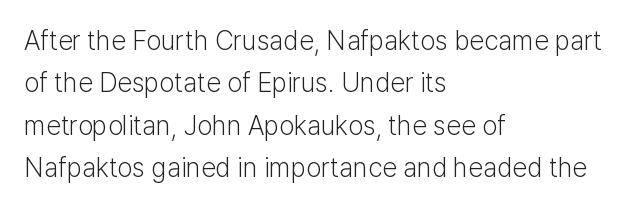
Q: Is the text bold? A: No.
Q: Is the text italic (slanted)? A: No, it is upright.
Q: Is the text underlined? A: No.
Q: How is the paragraph aligned? A: Left-aligned.
Q: Is the spacing between letters normal or unusually wide? A: Normal.
Q: Is the spacing between lines tight, normal or loose? A: Normal.
